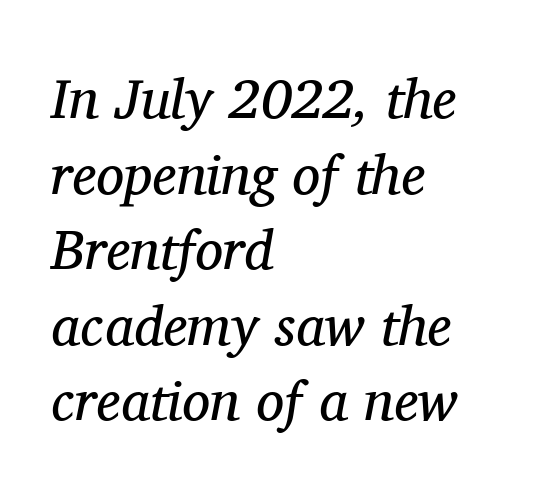
Q: Is the text bold? A: No.
Q: Is the text italic (slanted)? A: Yes, it leans right by about 11 degrees.
Q: Is the typeface a serif or a sans-serif typeface? A: Serif.
Q: Is the text underlined? A: No.
Q: How is the paragraph aligned? A: Left-aligned.
Q: Is the spacing between letters normal or unusually wide? A: Normal.
Q: Is the spacing between lines tight, normal or loose? A: Normal.
Q: Width (condensed, normal, or wide)? A: Normal.
Q: Stroke contrast? A: Medium.
Q: x-height? A: Medium.
Q: Monospaced? A: No.
